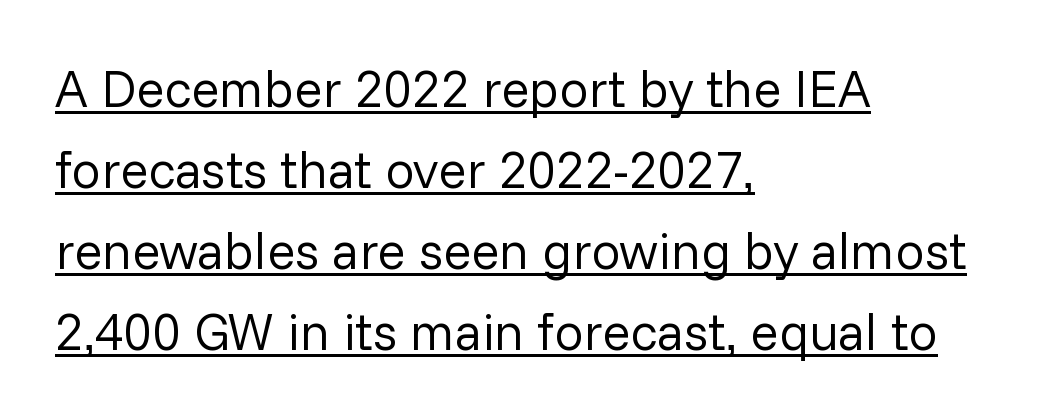
{"serif": "no", "italic": "no", "bold": "no", "weight": "regular", "width": "normal", "stroke_contrast": "low", "x_height": "medium", "monospaced": "no", "underline": "yes", "align": "left", "line_spacing": "normal", "line_spacing_ratio": 1.56, "letter_spacing": "normal", "letter_spacing_em": 0.0, "glyph_px": 52}
